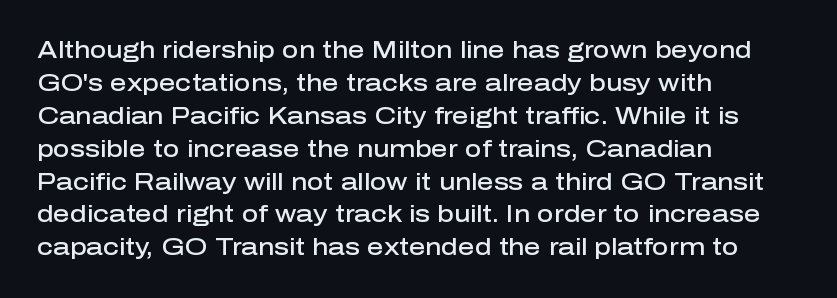
The space beneath each line is pristine and unruled. This rendering leaves character spacing at its baseline value. Designer's note — italics off, roman on. Leftover space on each line is placed entirely after the last word.
